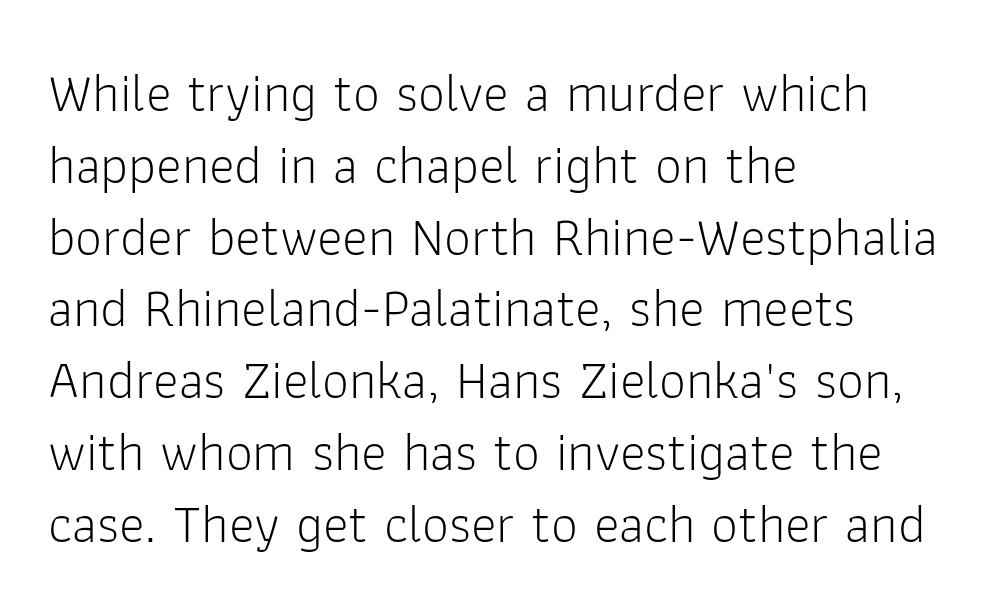
Inter-character spacing is left at the font's built-in metrics. Note the varied advance widths — an 'i' is clearly narrower than an 'm'. The gap between lines stays unmarked. In CSS terms this would be text-align: left.
